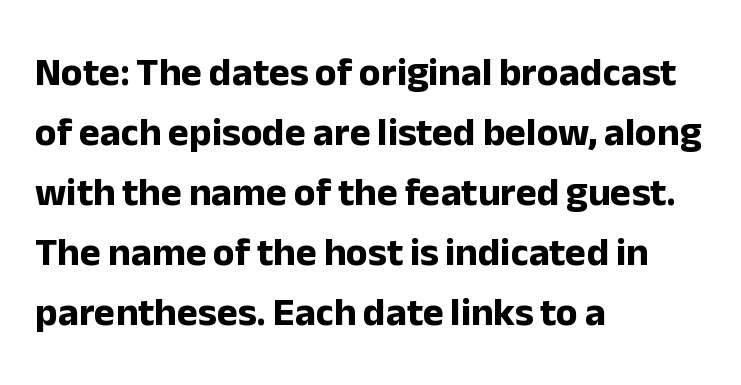
Evenly set lines give the paragraph a standard silhouette. Does the lettering tilt? It doesn't — this is upright. Heft: maximum for text — a bold. These lines stack with their left ends in a neat column. Spacing between characters is what you'd get straight out of the box.
